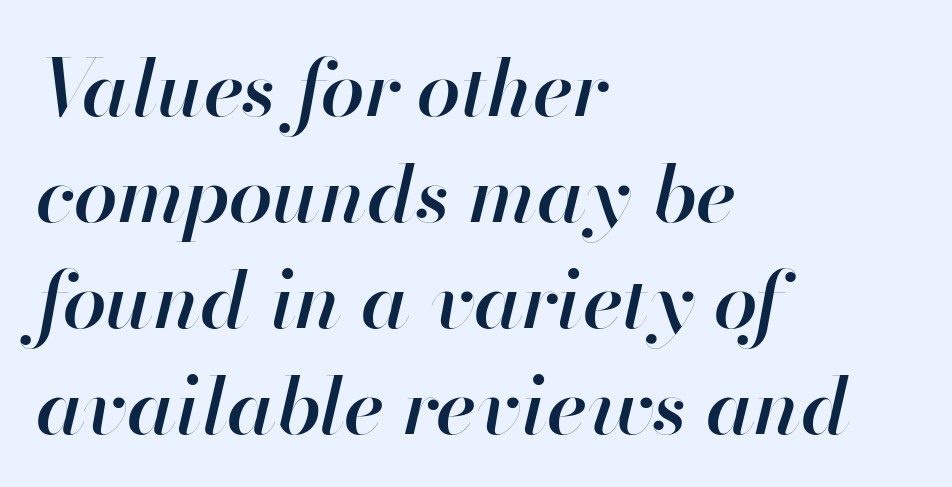
Q: Is the text bold? A: Semi-bold.
Q: Is the text italic (slanted)? A: Yes, it leans right by about 13 degrees.
Q: Is the text underlined? A: No.
Q: How is the paragraph aligned? A: Left-aligned.
Q: Is the spacing between letters normal or unusually wide? A: Normal.
Q: Is the spacing between lines tight, normal or loose? A: Normal.
Q: Width (condensed, normal, or wide)? A: Normal.
Q: Stroke contrast? A: High.
Q: x-height? A: Small.
Q: Monospaced? A: No.
